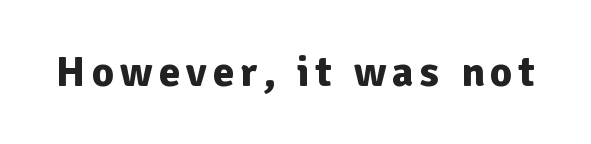
{"serif": "no", "italic": "no", "bold": "yes", "weight": "bold", "width": "normal", "stroke_contrast": "low", "x_height": "medium", "monospaced": "no", "underline": "no", "glyph_px": 43}
